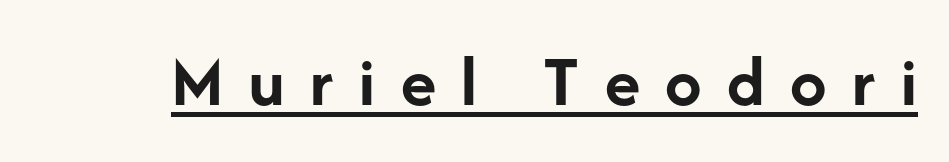
{"serif": "no", "italic": "no", "bold": "yes", "weight": "semibold", "width": "normal", "stroke_contrast": "low", "x_height": "medium", "monospaced": "no", "underline": "yes", "letter_spacing": "wide", "letter_spacing_em": 0.35, "glyph_px": 73}
